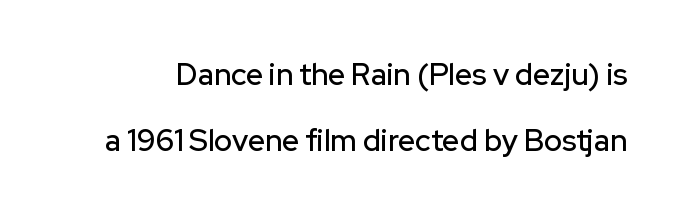
Q: Is the text italic (slanted)? A: No, it is upright.
Q: Is the typeface a serif or a sans-serif typeface? A: Sans-serif.
Q: Is the text underlined? A: No.
Q: Is the spacing between letters normal or unusually wide? A: Normal.
Q: Is the spacing between lines tight, normal or loose? A: Loose.
Q: Width (condensed, normal, or wide)? A: Normal.
Q: Stroke contrast? A: Low.
Q: x-height? A: Medium.
Q: Monospaced? A: No.
